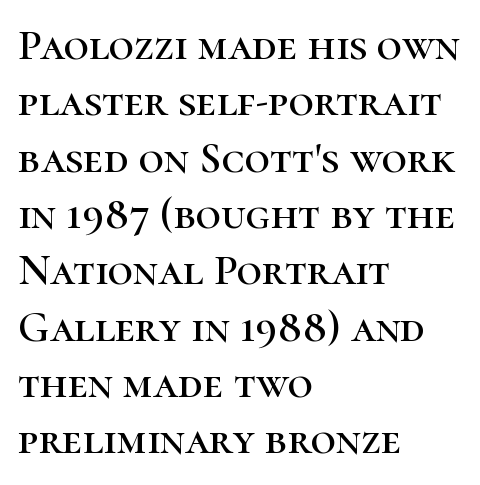
One-word summary of the alignment: left. Descenders are the only things crossing below the line. Reading down the column, the eye jumps a familiar distance to each next line. Glyph-to-glyph distance matches everyday printed text.
